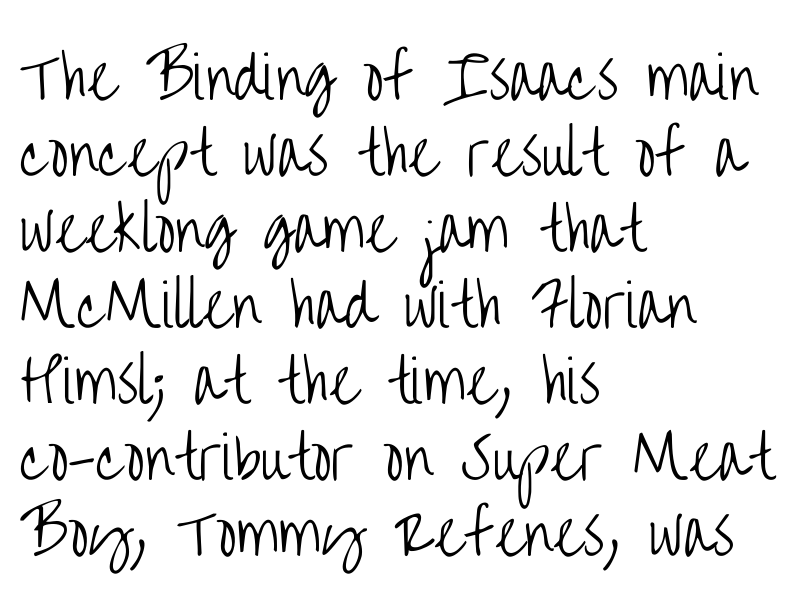
{"serif": "no", "italic": "no", "bold": "no", "weight": "light", "width": "condensed", "stroke_contrast": "low", "x_height": "large", "monospaced": "no", "underline": "no", "align": "left", "line_spacing": "normal", "line_spacing_ratio": 1.31, "letter_spacing": "normal", "letter_spacing_em": 0.0, "glyph_px": 58}
